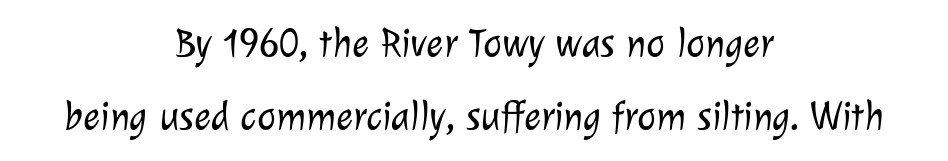
{"serif": "no", "bold": "no", "weight": "light", "width": "normal", "stroke_contrast": "low", "x_height": "medium", "monospaced": "no", "underline": "no", "align": "center", "line_spacing_ratio": 1.82, "letter_spacing": "normal", "letter_spacing_em": 0.0, "glyph_px": 40}
